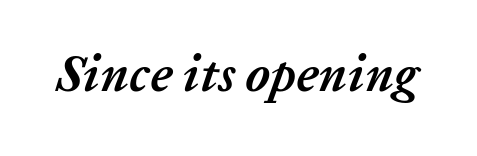
Q: Is the text bold? A: Yes.
Q: Is the text italic (slanted)? A: Yes, it leans right by about 20 degrees.
Q: Is the text underlined? A: No.
Q: Is the spacing between letters normal or unusually wide? A: Normal.
Q: Width (condensed, normal, or wide)? A: Normal.
Q: Stroke contrast? A: Low.
Q: x-height? A: Medium.
Q: Monospaced? A: No.
